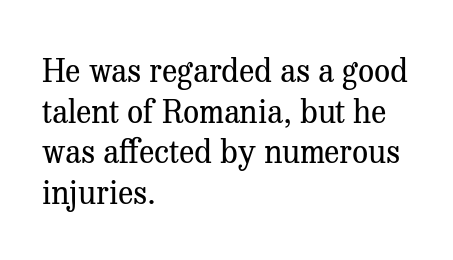
{"serif": "yes", "italic": "no", "bold": "no", "weight": "regular", "width": "normal", "stroke_contrast": "medium", "x_height": "medium", "monospaced": "no", "underline": "no", "align": "left", "line_spacing": "normal", "line_spacing_ratio": 1.27, "letter_spacing": "normal", "letter_spacing_em": 0.0, "glyph_px": 32}
